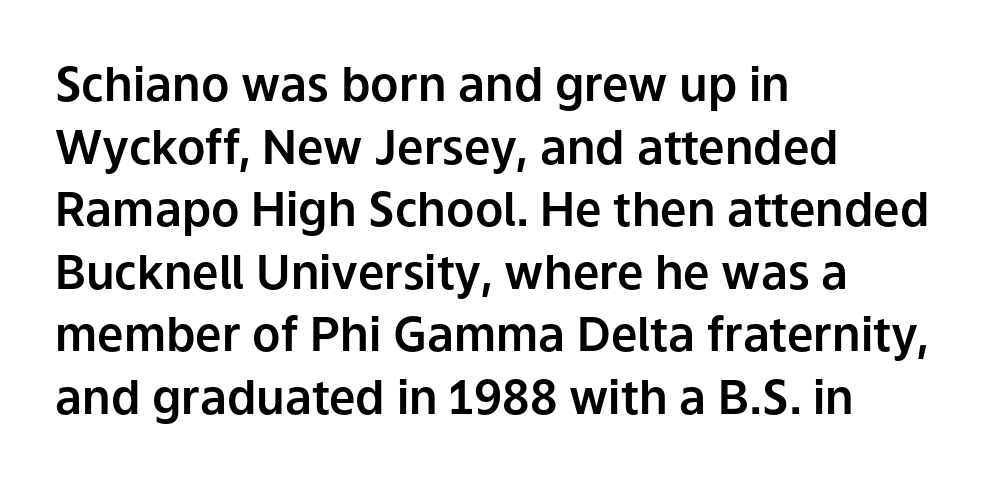
The image shows 47 px sans-serif type, upright; set left-aligned, normal line spacing (1.33x), normal letter spacing, not underlined; low stroke contrast and a medium x-height.
